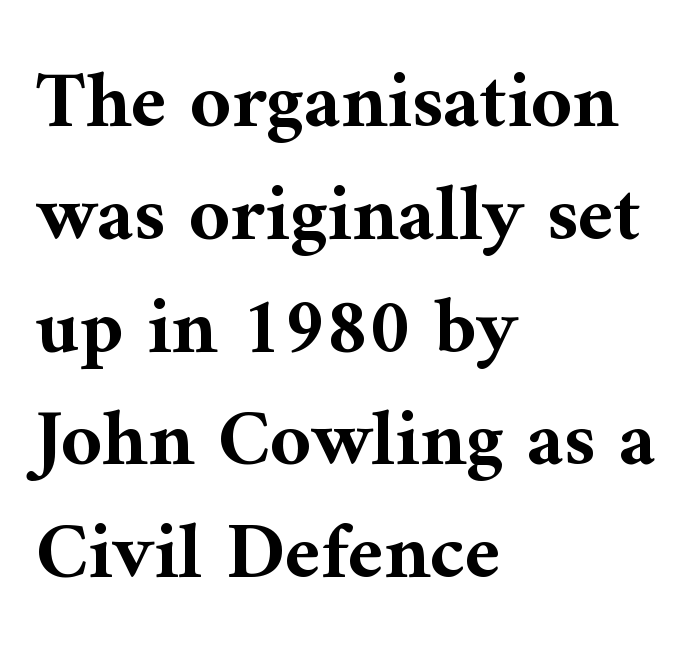
The image shows 80 px bold serif type, upright; set left-aligned, normal line spacing (1.41x), normal letter spacing, not underlined; medium stroke contrast and a medium x-height.
